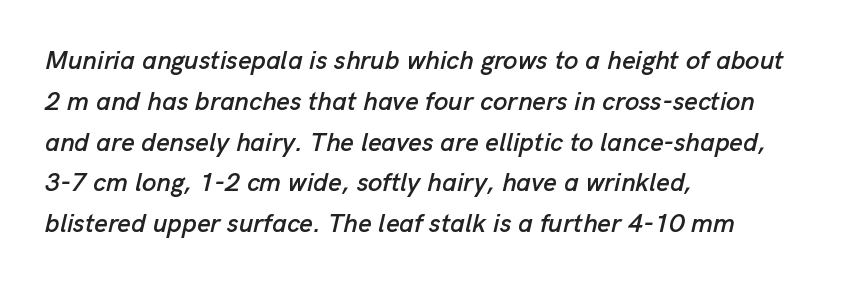
Q: Is the text italic (slanted)? A: Yes, it leans right by about 13 degrees.
Q: Is the text underlined? A: No.
Q: How is the paragraph aligned? A: Left-aligned.
Q: Is the spacing between letters normal or unusually wide? A: Normal.
Q: Is the spacing between lines tight, normal or loose? A: Normal.
